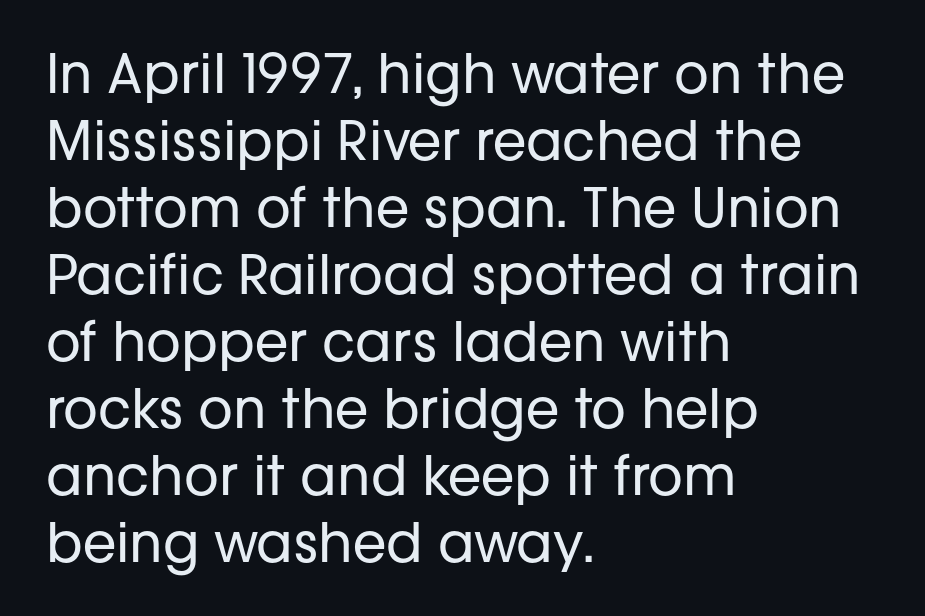
{"serif": "no", "italic": "no", "bold": "no", "weight": "regular", "width": "normal", "stroke_contrast": "low", "x_height": "medium", "monospaced": "no", "underline": "no", "align": "left", "line_spacing_ratio": 1.24, "letter_spacing": "normal", "letter_spacing_em": 0.0, "glyph_px": 54}
